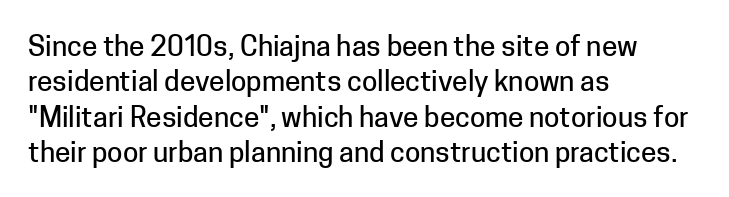
These lines are rendered in a variable-pitch font. Beneath every word, the page is bare. Vertically, the passage feels balanced, rows spaced as you'd expect. The characters display no serif detailing; their extremities are plain. The gaps between neighbouring characters are ordinary and unremarkable.
